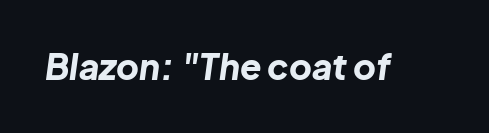
The image shows 35 px bold type, italic (leaning right); set normal letter spacing, not underlined; low stroke contrast and a medium x-height.
